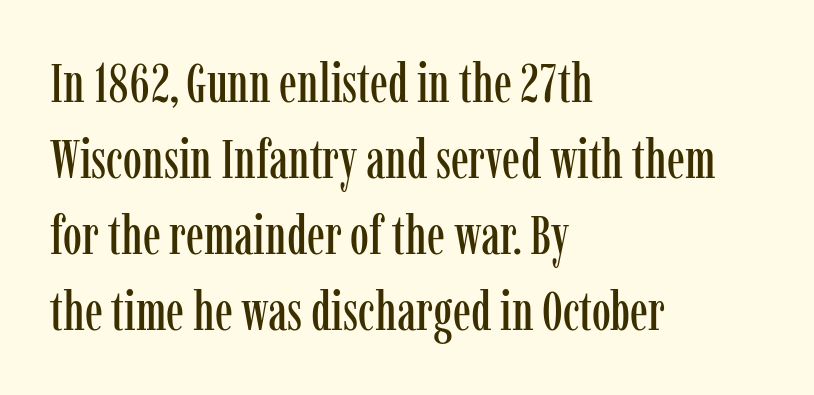
Typographically, this falls in the serif category. Observe the ordinary spacing: letters are neighbours, not strangers. Quick note: underline off. Where is the straight margin? On the left. These lines were composed using upright roman letters. This sample keeps an unexceptional amount of space between lines.
